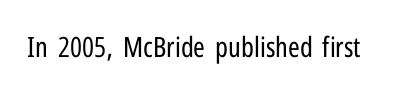
These lines are composed in type without serifs. Type without underlining. The letters advance in unequal steps, a hallmark of proportional type. Words appear dense and cohesive because spacing is normal.
